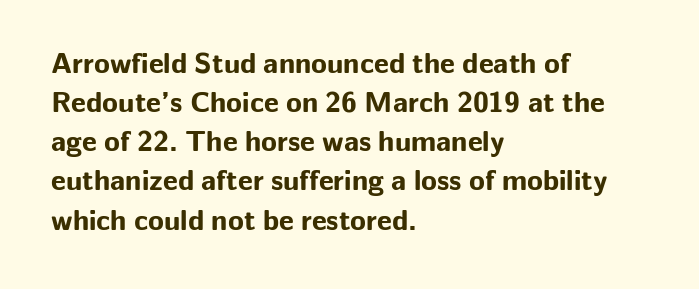
Does the leading feel generous? No, just average. The tracking reads as untouched default to a designer's eye. You can tell it's not italic because the verticals are truly vertical. These lines are composed in type without serifs.
